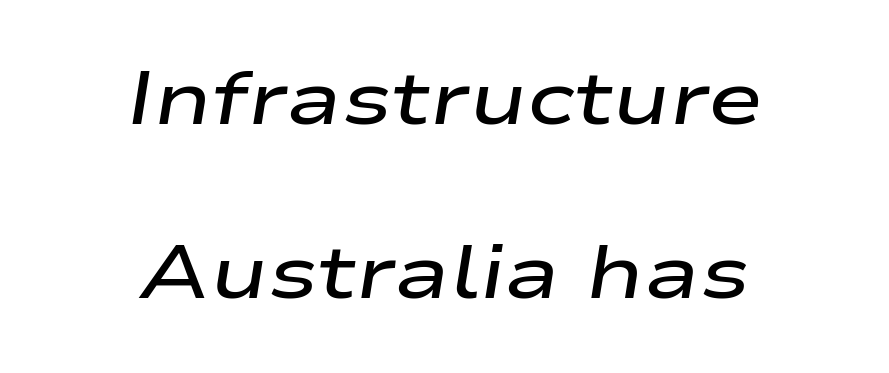
{"italic": "yes", "lean": "right", "slant_degrees": 9, "bold": "semi", "weight": "semibold", "width": "wide", "stroke_contrast": "low", "x_height": "medium", "monospaced": "no", "underline": "no", "align": "center", "line_spacing": "loose", "line_spacing_ratio": 2.32, "letter_spacing": "normal", "letter_spacing_em": 0.0, "glyph_px": 75}
